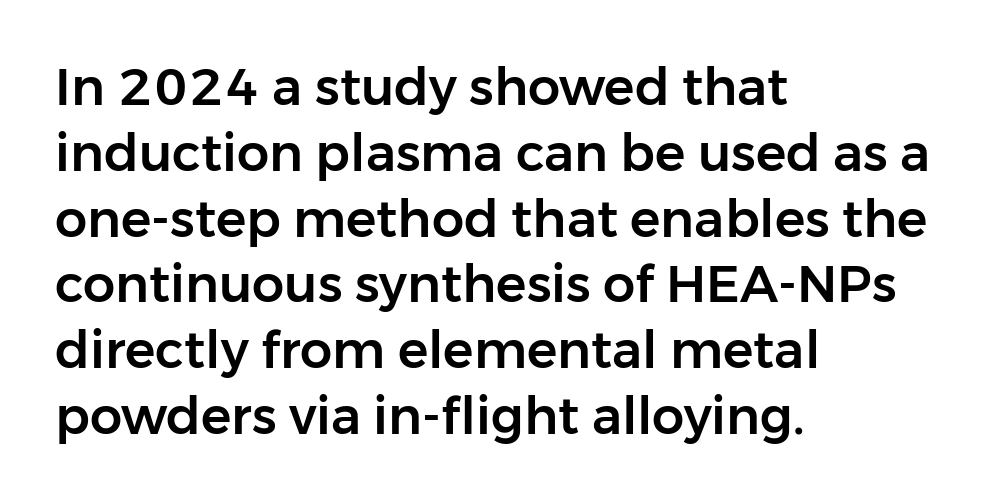
Q: Is the text italic (slanted)? A: No, it is upright.
Q: Is the typeface a serif or a sans-serif typeface? A: Sans-serif.
Q: Is the text underlined? A: No.
Q: How is the paragraph aligned? A: Left-aligned.
Q: Is the spacing between letters normal or unusually wide? A: Normal.
Q: Is the spacing between lines tight, normal or loose? A: Normal.
Q: Width (condensed, normal, or wide)? A: Normal.
Q: Stroke contrast? A: Low.
Q: x-height? A: Medium.
Q: Monospaced? A: No.
